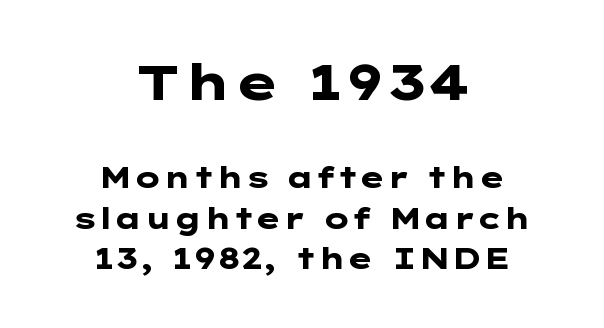
{"serif": "no", "italic": "no", "bold": "yes", "weight": "heavy", "width": "wide", "stroke_contrast": "low", "x_height": "medium", "underline": "no", "align": "center", "line_spacing": "normal", "line_spacing_ratio": 1.39, "letter_spacing": "normal", "letter_spacing_em": 0.0, "larger_block": "first", "size_ratio": 1.72, "glyph_px": 50}
